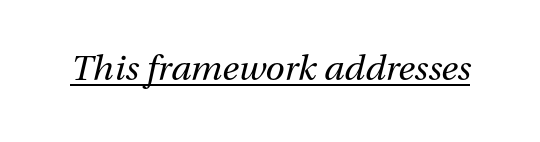
A typesetter would call this proportional, since set widths differ per character. Check the space under the baseline: a stroke is drawn there. The letters look calm and open, with moderate or lighter stems. Tracking here is standard; glyphs follow each other at the usual distance. In terms of posture, this sample is oblique.
